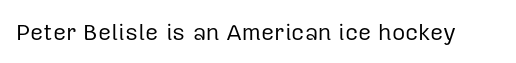
{"italic": "no", "bold": "no", "underline": "no", "letter_spacing": "normal", "letter_spacing_em": 0.0, "glyph_px": 23}
